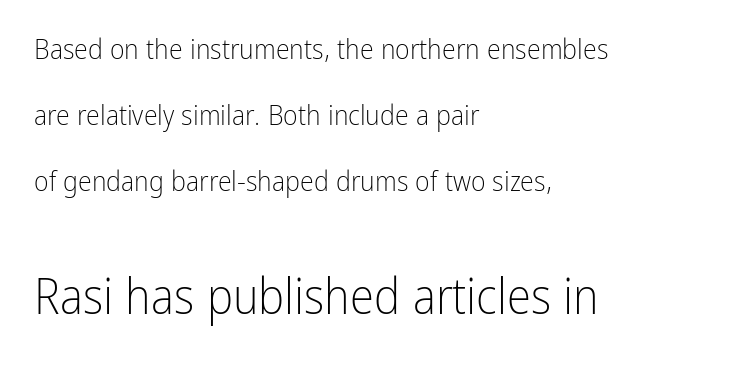
{"serif": "no", "italic": "no", "bold": "no", "weight": "light", "width": "condensed", "stroke_contrast": "low", "x_height": "medium", "monospaced": "no", "underline": "no", "align": "left", "line_spacing": "loose", "line_spacing_ratio": 2.35, "letter_spacing": "normal", "letter_spacing_em": 0.0, "larger_block": "second", "size_ratio": 1.75, "glyph_px": 49}
